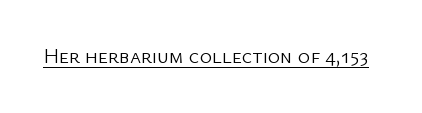
{"italic": "no", "bold": "no", "underline": "yes", "letter_spacing": "normal", "letter_spacing_em": 0.0, "glyph_px": 21}
